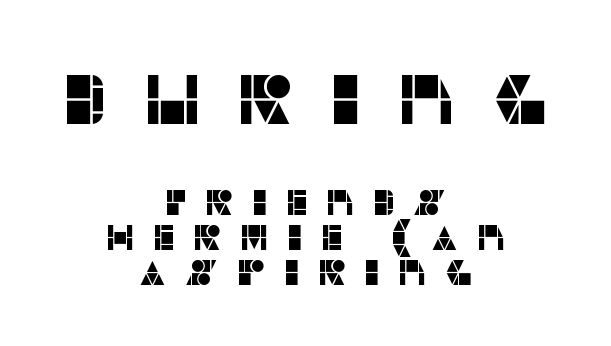
{"serif": "no", "italic": "no", "width": "normal", "stroke_contrast": "low", "x_height": "large", "monospaced": "no", "underline": "no", "align": "center", "line_spacing": "tight", "line_spacing_ratio": 1.0, "letter_spacing": "wide", "letter_spacing_em": 0.49, "larger_block": "first", "size_ratio": 2.0, "glyph_px": 70}
